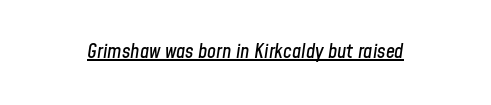
{"italic": "yes", "lean": "right", "slant_degrees": 8, "underline": "yes", "letter_spacing": "normal", "letter_spacing_em": 0.0, "glyph_px": 20}
